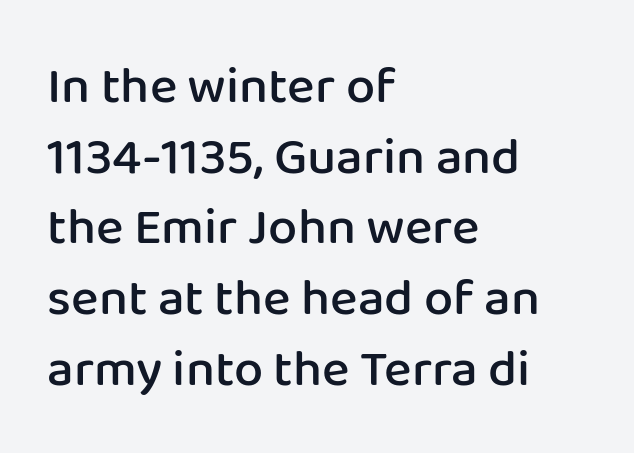
The image shows 52 px semibold sans-serif type, upright; set left-aligned, normal line spacing (1.36x), normal letter spacing, not underlined; low stroke contrast and a medium x-height.
